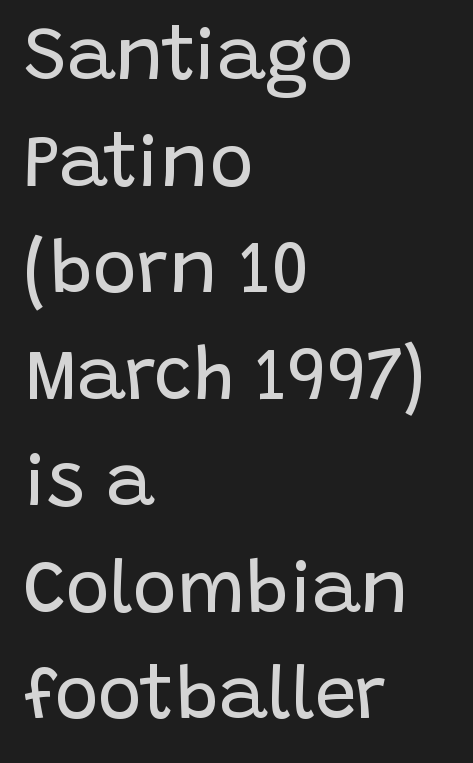
The image shows 74 px regular-weight sans-serif type, upright; set left-aligned, normal line spacing (1.44x), normal letter spacing, not underlined; low stroke contrast and a large x-height.
